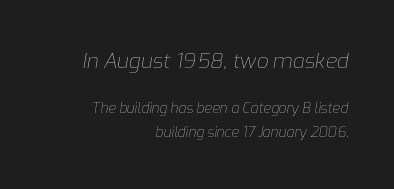
Q: Is the text bold? A: No.
Q: Is the text italic (slanted)? A: Yes, it leans right by about 9 degrees.
Q: Is the text underlined? A: No.
Q: How is the paragraph aligned? A: Right-aligned.
Q: Is the spacing between letters normal or unusually wide? A: Normal.
Q: Is the spacing between lines tight, normal or loose? A: Normal.
Q: Which block of text is set in a larger size, the first (top) or the second (bottom)? A: The first (top) one.
